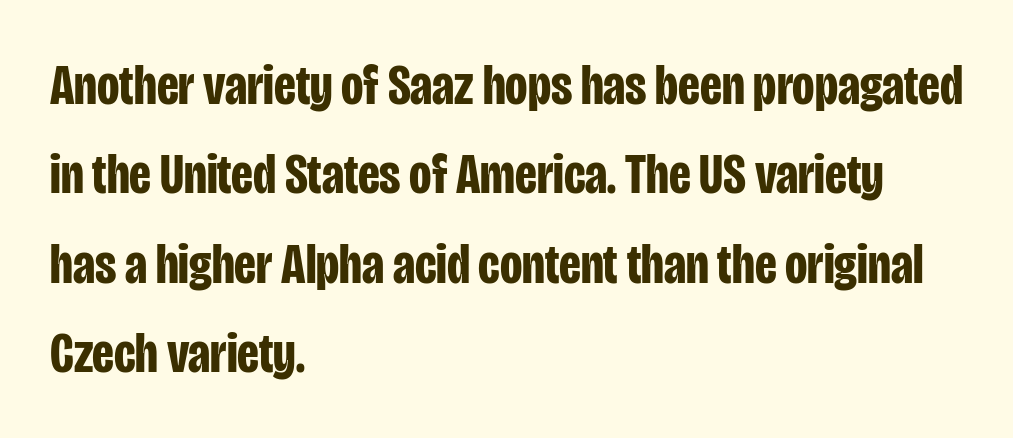
Between one letter and the next there's only the usual sliver of space. Teacher's note: observe the even left margin — that is flush-left alignment. This sample has the flowing, uneven cadence of proportional lettering. The type family on display is of the sans-serif kind. A full-strength bold gives these letters their thick strokes. Tall strokes in this sample are plumb rather than angled.
